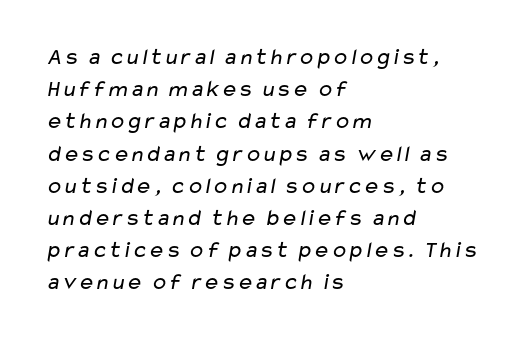
The line-height multiplier appears to be the usual default. The line texture is even and compact thanks to regular tracking. Compared with a typical body face, this is equally light or lighter still. The setting favours the left margin, as ordinary paragraphs usually do. The specimen omits any rule beneath the text block's lines.
